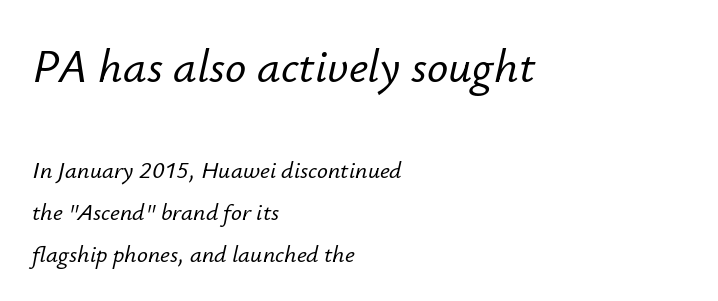
{"italic": "yes", "lean": "right", "slant_degrees": 12, "width": "normal", "stroke_contrast": "low", "x_height": "small", "monospaced": "no", "underline": "no", "align": "left", "line_spacing_ratio": 1.75, "letter_spacing": "normal", "letter_spacing_em": 0.0, "larger_block": "first", "size_ratio": 1.96, "glyph_px": 47}
